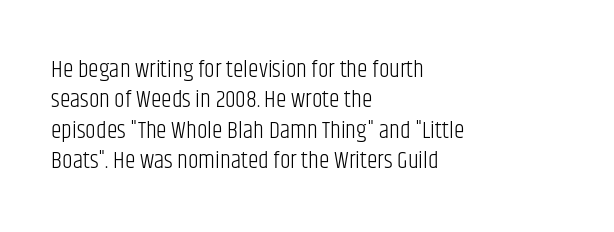
The type sits square on the baseline with zero lean. Only glyphs here, with clear space below each row. This sample is left-justified, so line endings fall wherever the words run out. Nothing unusual about the tracking: characters are spaced as the font intends. No extra ink here — the face is not bold.
